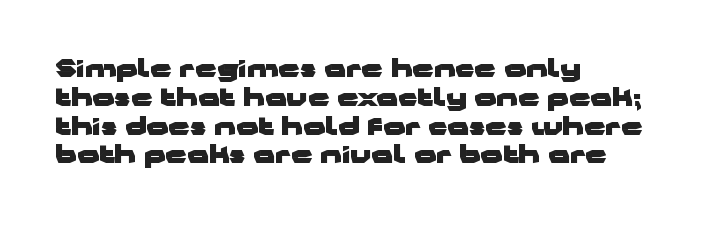
{"italic": "no", "bold": "yes", "underline": "no", "align": "left", "line_spacing_ratio": 1.2, "letter_spacing": "normal", "letter_spacing_em": 0.0, "glyph_px": 24}
